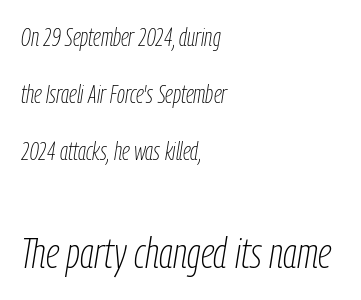
{"italic": "yes", "lean": "right", "slant_degrees": 9, "bold": "no", "weight": "thin", "width": "condensed", "stroke_contrast": "low", "x_height": "medium", "monospaced": "no", "underline": "no", "align": "left", "line_spacing": "loose", "line_spacing_ratio": 2.28, "letter_spacing": "normal", "letter_spacing_em": 0.0, "larger_block": "second", "size_ratio": 1.72, "glyph_px": 43}
